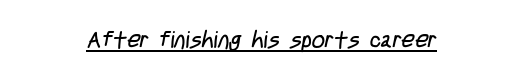
{"bold": "no", "underline": "yes", "align": "center", "letter_spacing": "normal", "letter_spacing_em": 0.0, "glyph_px": 23}
